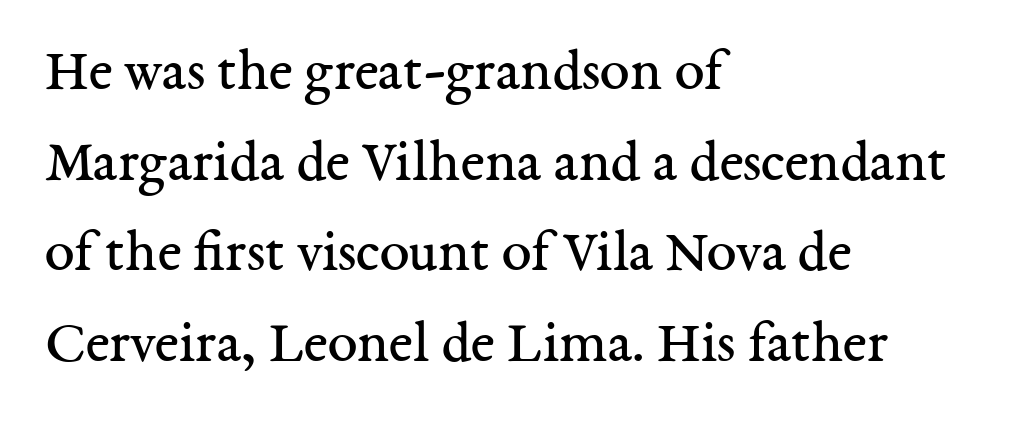
The image shows 60 px regular-weight serif type, upright; set left-aligned, normal line spacing (1.51x), normal letter spacing, not underlined; medium stroke contrast and a medium x-height.
